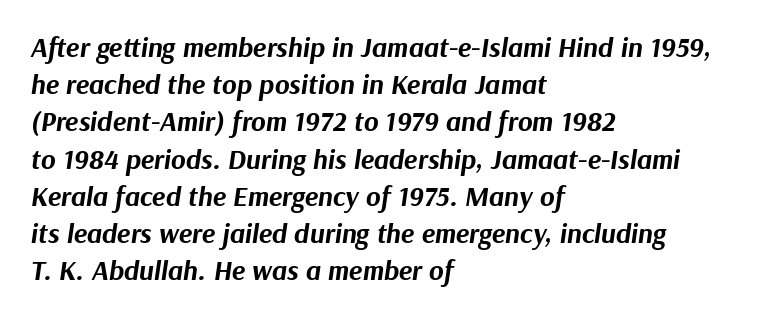
{"italic": "yes", "lean": "right", "slant_degrees": 9, "bold": "yes", "weight": "bold", "width": "normal", "stroke_contrast": "medium", "x_height": "medium", "monospaced": "no", "underline": "no", "align": "left", "line_spacing": "normal", "line_spacing_ratio": 1.33, "letter_spacing": "normal", "letter_spacing_em": 0.0, "glyph_px": 28}
